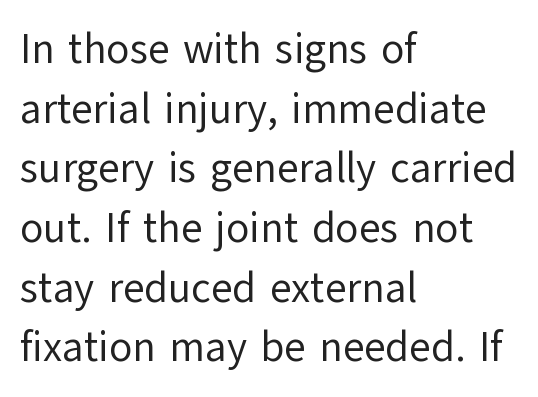
{"serif": "no", "italic": "no", "bold": "no", "weight": "regular", "width": "normal", "stroke_contrast": "low", "x_height": "medium", "monospaced": "no", "underline": "no", "align": "left", "line_spacing": "normal", "line_spacing_ratio": 1.42, "letter_spacing": "normal", "letter_spacing_em": 0.0, "glyph_px": 42}
